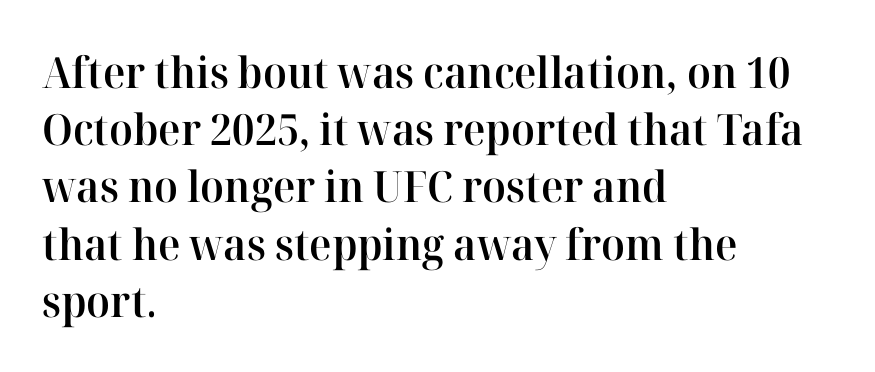
Q: Is the text bold? A: Semi-bold.
Q: Is the text italic (slanted)? A: No, it is upright.
Q: Is the typeface a serif or a sans-serif typeface? A: Serif.
Q: Is the text underlined? A: No.
Q: How is the paragraph aligned? A: Left-aligned.
Q: Is the spacing between letters normal or unusually wide? A: Normal.
Q: Is the spacing between lines tight, normal or loose? A: Normal.
Q: Width (condensed, normal, or wide)? A: Normal.
Q: Stroke contrast? A: High.
Q: x-height? A: Medium.
Q: Monospaced? A: No.
